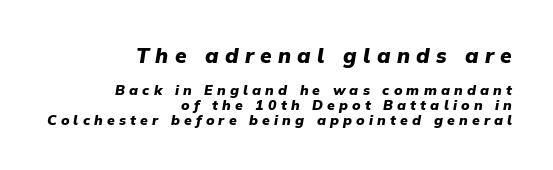
{"italic": "yes", "lean": "right", "slant_degrees": 9, "bold": "yes", "underline": "no", "align": "right", "line_spacing": "tight", "line_spacing_ratio": 1.06, "letter_spacing": "wide", "letter_spacing_em": 0.3, "larger_block": "first", "size_ratio": 1.5, "glyph_px": 21}
